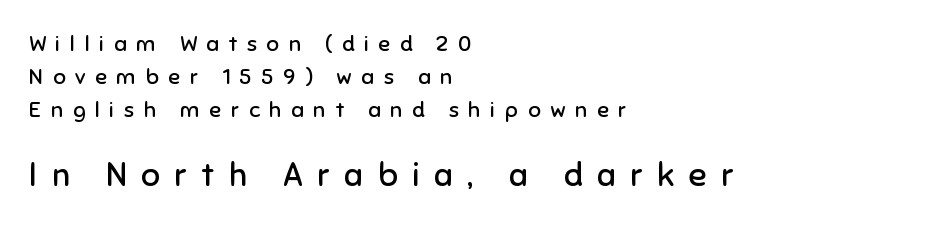
Think of a printed novel: that variable character pitch is what you see here. This is not heavy type; no bold has been used. Font category for this specimen: sans-serif. All the whitespace from short lines collects on the right. This sample keeps an unexceptional amount of space between lines.
